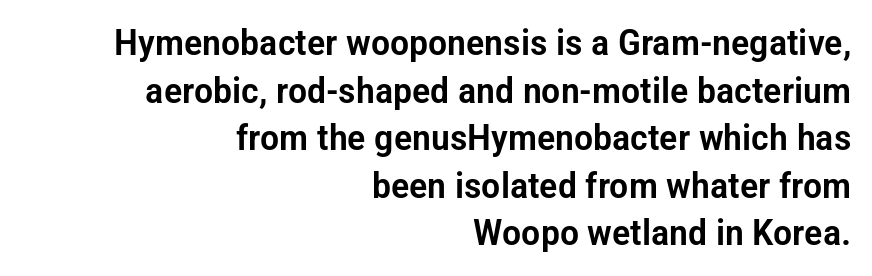
The image shows 36 px condensed sans-serif type, upright; set right-aligned, normal line spacing (1.32x), normal letter spacing, not underlined; low stroke contrast and a medium x-height.
